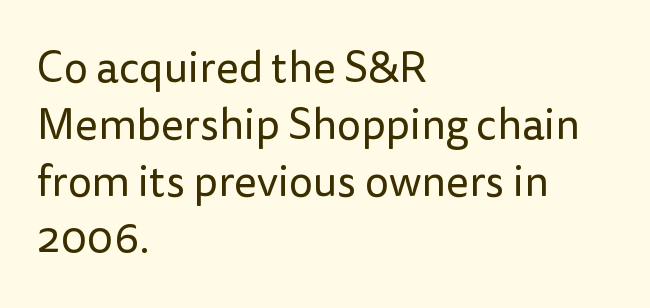
Q: Is the text bold? A: No.
Q: Is the text italic (slanted)? A: No, it is upright.
Q: Is the typeface a serif or a sans-serif typeface? A: Sans-serif.
Q: Is the text underlined? A: No.
Q: How is the paragraph aligned? A: Left-aligned.
Q: Is the spacing between letters normal or unusually wide? A: Normal.
Q: Is the spacing between lines tight, normal or loose? A: Normal.
Q: Width (condensed, normal, or wide)? A: Normal.
Q: Stroke contrast? A: Low.
Q: x-height? A: Medium.
Q: Monospaced? A: No.
